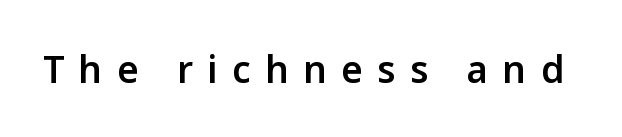
Grotesque or geometric, the face here clearly has no serifs. Set as a demibold, roughly 600 on the weight scale. No italicization has been applied; the sample stays upright. Nobody drew a line under any word here. What stands out about the letter spacing? Its width — letters are far apart. Varying glyph widths throughout — classic text-font behaviour.
